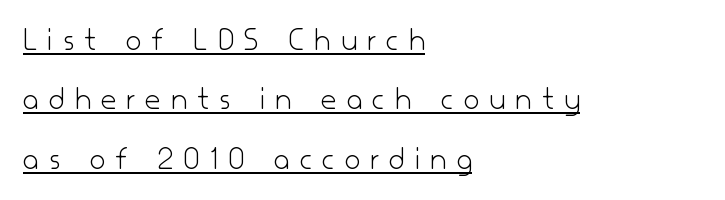
Q: Is the text bold? A: No.
Q: Is the text italic (slanted)? A: No, it is upright.
Q: Is the typeface a serif or a sans-serif typeface? A: Sans-serif.
Q: Is the text underlined? A: Yes.
Q: How is the paragraph aligned? A: Left-aligned.
Q: Is the spacing between letters normal or unusually wide? A: Unusually wide.
Q: Width (condensed, normal, or wide)? A: Normal.
Q: Stroke contrast? A: Low.
Q: x-height? A: Small.
Q: Monospaced? A: No.
